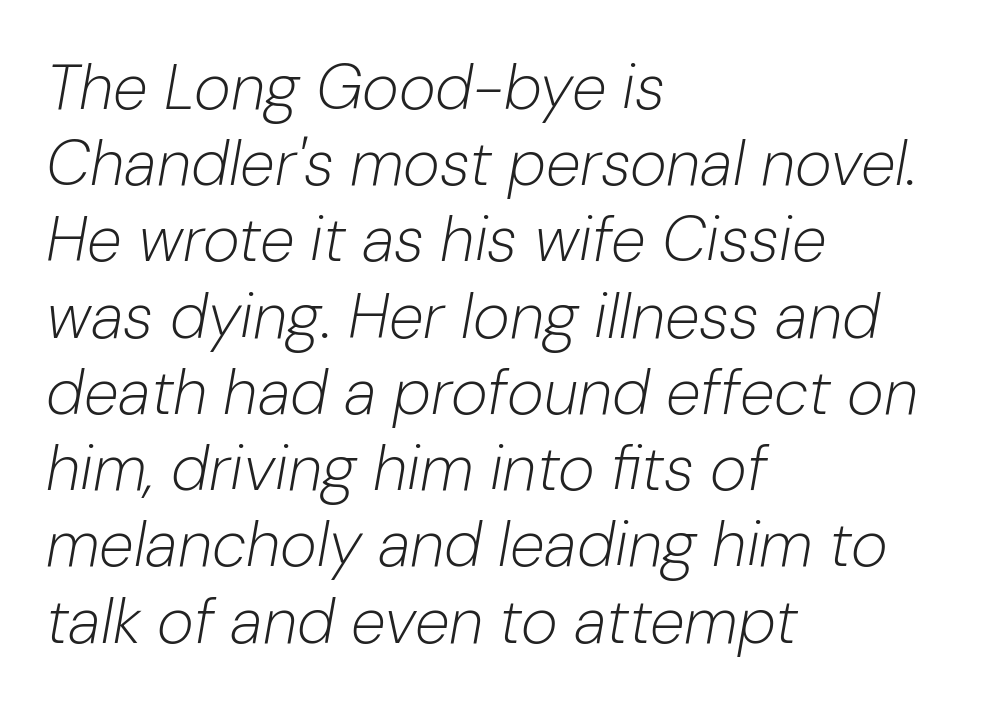
The image shows 63 px light type, italic (leaning right); set left-aligned, line spacing 1.21x, normal letter spacing, not underlined; low stroke contrast and a medium x-height.
